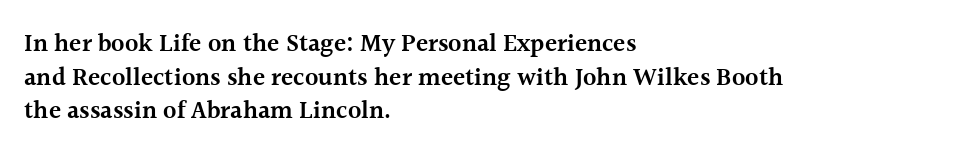
Q: Is the text bold? A: Semi-bold.
Q: Is the text italic (slanted)? A: No, it is upright.
Q: Is the text underlined? A: No.
Q: How is the paragraph aligned? A: Left-aligned.
Q: Is the spacing between letters normal or unusually wide? A: Normal.
Q: Is the spacing between lines tight, normal or loose? A: Normal.
